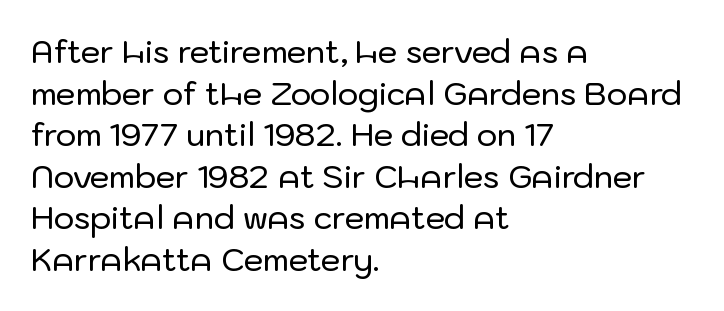
The lines are quadded left. In terms of posture, this sample is upright. No feet cap the strokes, marking this as sans-serif type. Each new line begins a customary step beneath the previous one.
